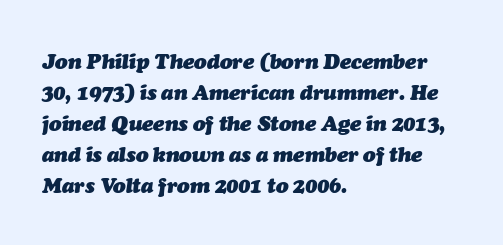
Every character sits at an angle, as italics do. Bold? Absolutely — the strokes are thick and heavy. The baseline area is clear. The rendering uses a moderate line-height, typical for paragraphs. Alignment: flush left.
